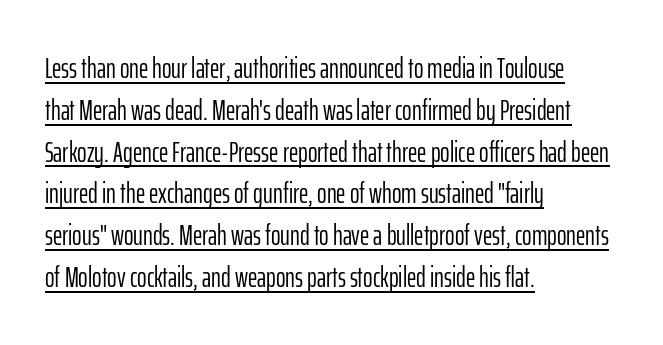
The image shows 29 px light, condensed sans-serif type, upright; set left-aligned, normal line spacing (1.44x), normal letter spacing, underlined; low stroke contrast and a medium x-height.
